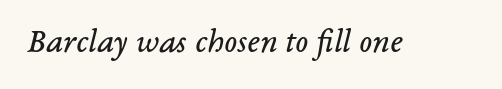
Q: Is the text bold? A: No.
Q: Is the text italic (slanted)? A: Yes, it leans right by about 14 degrees.
Q: Is the typeface a serif or a sans-serif typeface? A: Serif.
Q: Is the text underlined? A: No.
Q: Is the spacing between letters normal or unusually wide? A: Normal.
Q: Width (condensed, normal, or wide)? A: Normal.
Q: Stroke contrast? A: Low.
Q: x-height? A: Medium.
Q: Monospaced? A: No.
